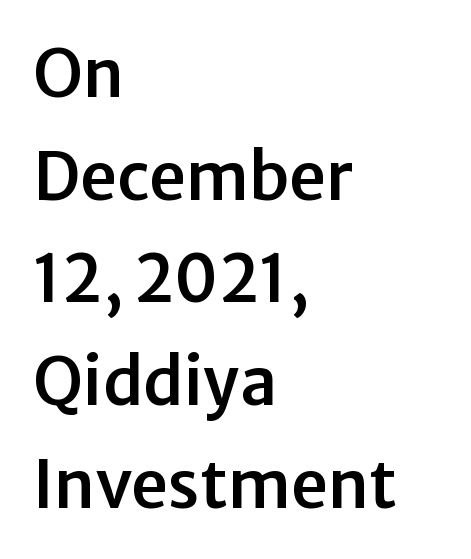
The image shows 65 px sans-serif type, upright; set left-aligned, normal line spacing (1.58x), normal letter spacing, not underlined; low stroke contrast and a medium x-height.
